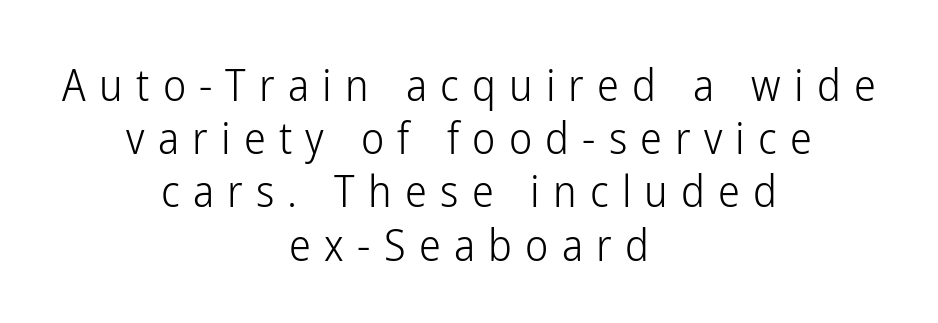
Q: Is the text bold? A: No.
Q: Is the text italic (slanted)? A: No, it is upright.
Q: Is the typeface a serif or a sans-serif typeface? A: Sans-serif.
Q: Is the text underlined? A: No.
Q: How is the paragraph aligned? A: Centered.
Q: Is the spacing between letters normal or unusually wide? A: Unusually wide.
Q: Width (condensed, normal, or wide)? A: Condensed.
Q: Stroke contrast? A: Low.
Q: x-height? A: Medium.
Q: Monospaced? A: No.
